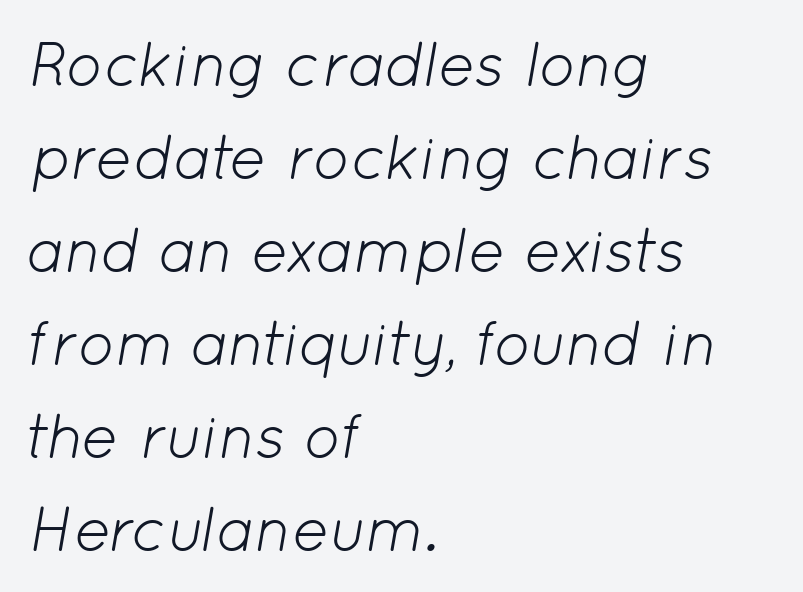
{"italic": "yes", "lean": "right", "slant_degrees": 12, "bold": "no", "weight": "light", "width": "normal", "stroke_contrast": "low", "x_height": "medium", "monospaced": "no", "underline": "no", "align": "left", "line_spacing": "normal", "line_spacing_ratio": 1.5, "letter_spacing": "normal", "letter_spacing_em": 0.0, "glyph_px": 62}
